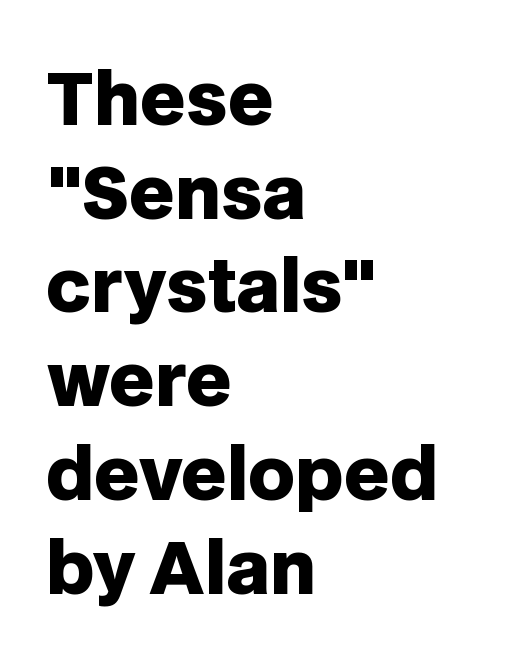
{"serif": "no", "italic": "no", "bold": "yes", "weight": "heavy", "width": "normal", "stroke_contrast": "low", "x_height": "large", "monospaced": "no", "underline": "no", "align": "left", "line_spacing": "normal", "line_spacing_ratio": 1.32, "letter_spacing": "normal", "letter_spacing_em": 0.0, "glyph_px": 71}
